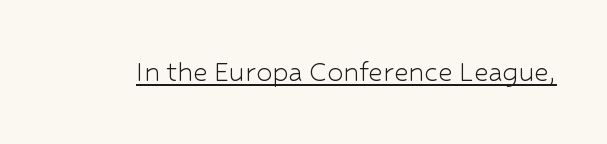
The image shows 32 px light sans-serif type, upright; set normal letter spacing, underlined; low stroke contrast and a medium x-height.
